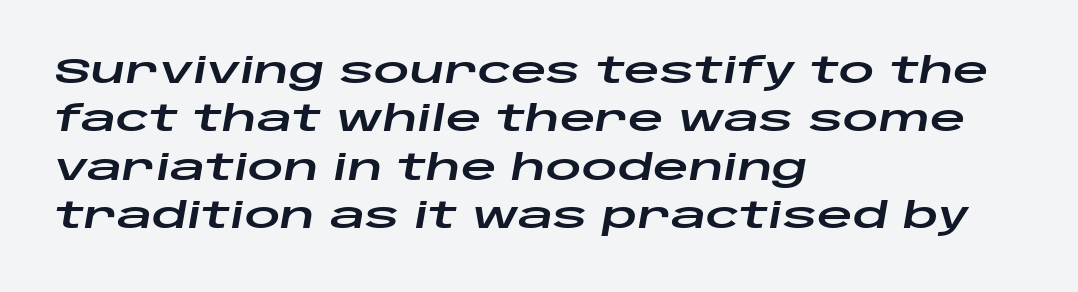
The image shows 35 px wide type, italic (leaning right); set left-aligned, normal line spacing (1.38x), normal letter spacing, not underlined; low stroke contrast and a large x-height.
